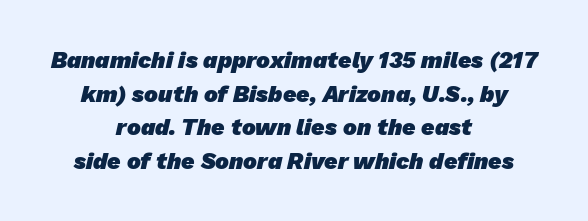
{"bold": "yes", "underline": "no", "align": "center", "line_spacing": "normal", "line_spacing_ratio": 1.46, "letter_spacing": "normal", "letter_spacing_em": 0.0, "glyph_px": 23}
